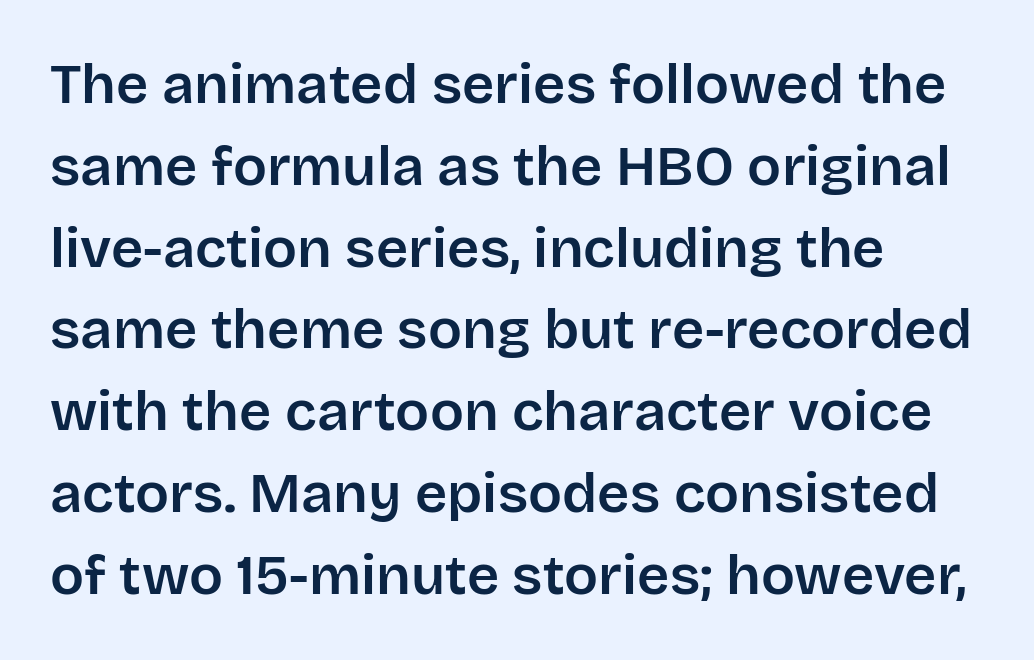
The image shows 56 px sans-serif type, upright; set left-aligned, normal line spacing (1.46x), normal letter spacing, not underlined; low stroke contrast and a large x-height.
